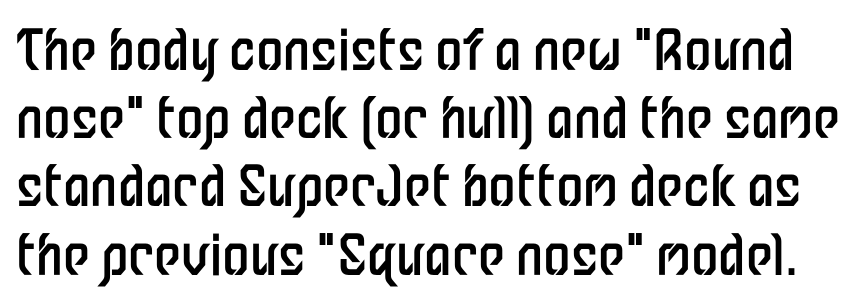
The image shows 55 px regular-weight, condensed sans-serif type, upright; set line spacing 1.24x, normal letter spacing, not underlined; low stroke contrast and a medium x-height.
